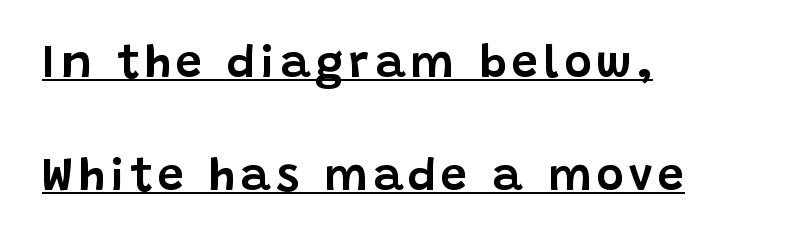
{"serif": "no", "italic": "no", "width": "normal", "stroke_contrast": "low", "x_height": "large", "monospaced": "no", "underline": "yes", "align": "left", "line_spacing": "loose", "line_spacing_ratio": 2.4, "glyph_px": 47}
